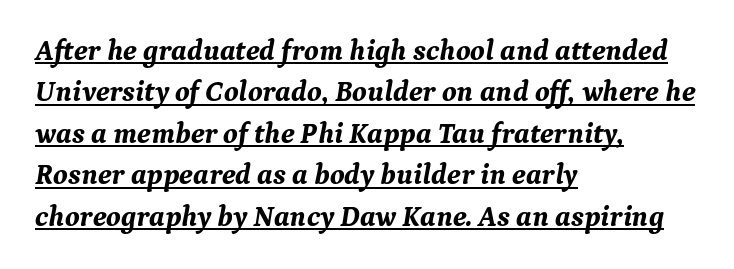
The image shows 29 px bold serif type, italic (leaning right); set left-aligned, normal line spacing (1.43x), normal letter spacing, underlined; medium stroke contrast and a medium x-height.
